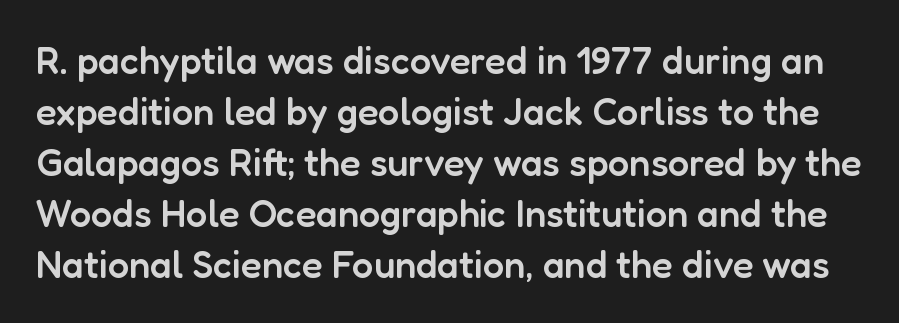
Q: Is the text bold? A: Semi-bold.
Q: Is the text italic (slanted)? A: No, it is upright.
Q: Is the typeface a serif or a sans-serif typeface? A: Sans-serif.
Q: Is the text underlined? A: No.
Q: Is the spacing between letters normal or unusually wide? A: Normal.
Q: Is the spacing between lines tight, normal or loose? A: Normal.
Q: Width (condensed, normal, or wide)? A: Normal.
Q: Stroke contrast? A: Low.
Q: x-height? A: Medium.
Q: Monospaced? A: No.
